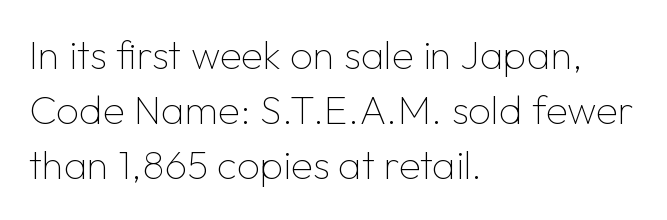
{"serif": "no", "italic": "no", "bold": "no", "weight": "thin", "width": "normal", "stroke_contrast": "low", "x_height": "medium", "monospaced": "no", "underline": "no", "align": "left", "line_spacing": "normal", "line_spacing_ratio": 1.38, "letter_spacing": "normal", "letter_spacing_em": 0.0, "glyph_px": 40}
